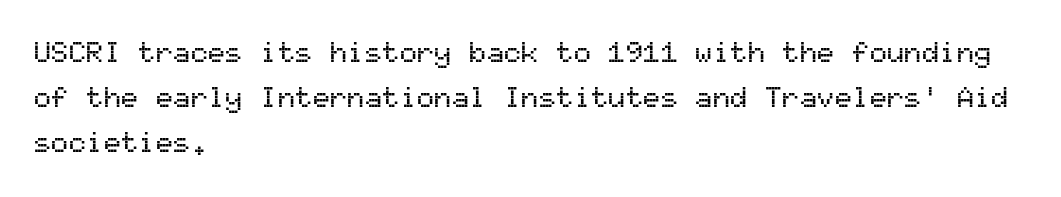
Words float on clear page, feet unadorned. Notice how the passage keeps a crisp vertical edge on the left only. Each letter, wide or thin by design, is forced into the same width here. Horizontal bands of white between lines are of average thickness.
